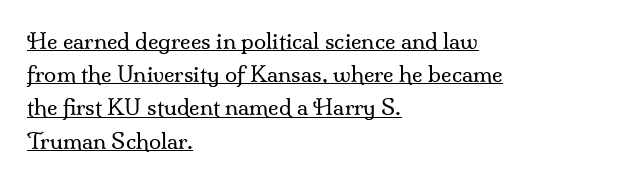
The image shows 22 px text type, upright; set left-aligned, normal line spacing (1.51x), normal letter spacing, underlined.
